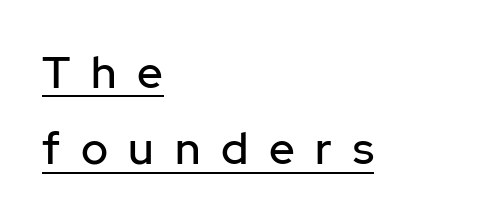
Q: Is the text italic (slanted)? A: No, it is upright.
Q: Is the typeface a serif or a sans-serif typeface? A: Sans-serif.
Q: Is the text underlined? A: Yes.
Q: How is the paragraph aligned? A: Left-aligned.
Q: Is the spacing between letters normal or unusually wide? A: Unusually wide.
Q: Is the spacing between lines tight, normal or loose? A: Normal.
Q: Width (condensed, normal, or wide)? A: Normal.
Q: Stroke contrast? A: Low.
Q: x-height? A: Medium.
Q: Monospaced? A: No.
